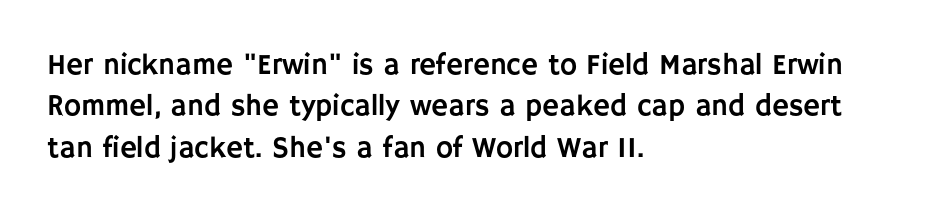
The image shows 29 px sans-serif type, upright; set left-aligned, normal line spacing (1.43x), normal letter spacing, not underlined; low stroke contrast and a large x-height.
